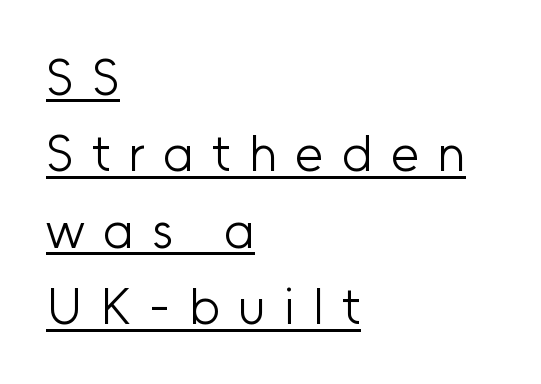
Line spacing here is normal. Spacing verdict: proportional, widths tailored to each character. Think standard paragraph weight, or any step lighter than that. One-word summary of the alignment: left.
